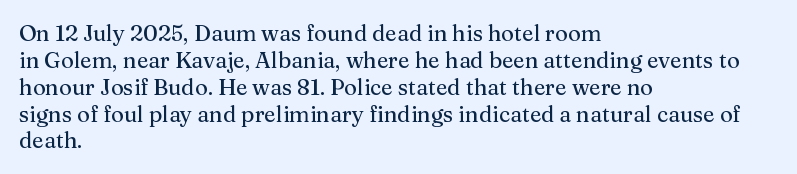
Q: Is the text italic (slanted)? A: No, it is upright.
Q: Is the text underlined? A: No.
Q: How is the paragraph aligned? A: Left-aligned.
Q: Is the spacing between letters normal or unusually wide? A: Normal.
